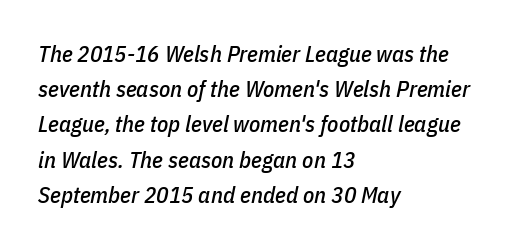
Here the glyphs are tracked normally, forming tight word shapes. Honestly, the row spacing looks completely unremarkable. Quick note: italic. Is the block centered? No — it sits flush against the left margin. Underlining? Definitely not there.
